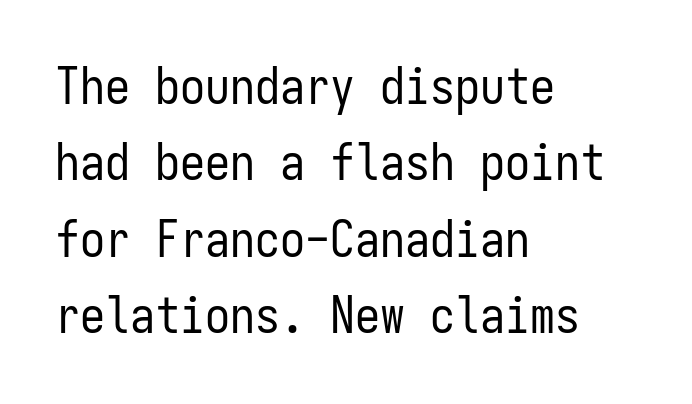
Q: Is the text bold? A: No.
Q: Is the text italic (slanted)? A: No, it is upright.
Q: Is the typeface a serif or a sans-serif typeface? A: Sans-serif.
Q: Is the text underlined? A: No.
Q: How is the paragraph aligned? A: Left-aligned.
Q: Is the spacing between letters normal or unusually wide? A: Normal.
Q: Is the spacing between lines tight, normal or loose? A: Normal.
Q: Width (condensed, normal, or wide)? A: Condensed.
Q: Stroke contrast? A: Low.
Q: x-height? A: Medium.
Q: Monospaced? A: Yes.
